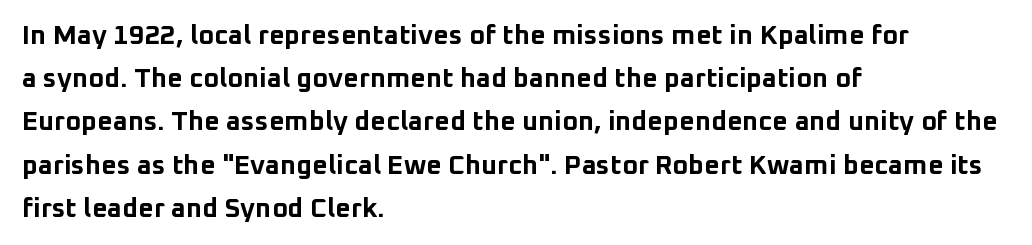
The image shows 27 px bold type, upright; set left-aligned, normal line spacing (1.6x), normal letter spacing, not underlined.
